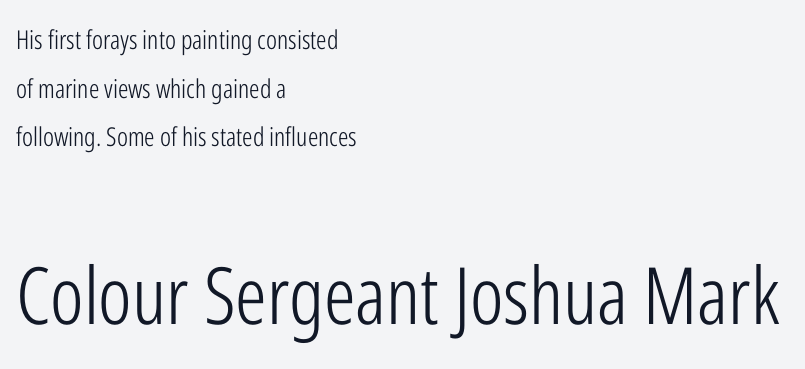
{"serif": "no", "italic": "no", "bold": "no", "weight": "light", "width": "condensed", "stroke_contrast": "low", "x_height": "medium", "monospaced": "no", "underline": "no", "align": "left", "line_spacing_ratio": 1.87, "letter_spacing": "normal", "letter_spacing_em": 0.0, "larger_block": "second", "size_ratio": 3.04, "glyph_px": 79}
